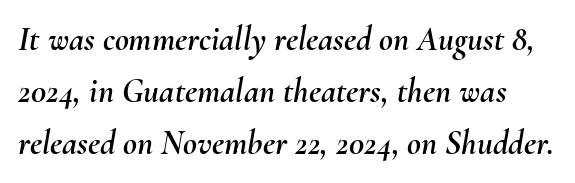
Q: Is the text italic (slanted)? A: Yes, it leans right by about 10 degrees.
Q: Is the text underlined? A: No.
Q: Is the spacing between letters normal or unusually wide? A: Normal.
Q: Is the spacing between lines tight, normal or loose? A: Normal.
Q: Width (condensed, normal, or wide)? A: Normal.
Q: Stroke contrast? A: Medium.
Q: x-height? A: Small.
Q: Monospaced? A: No.
